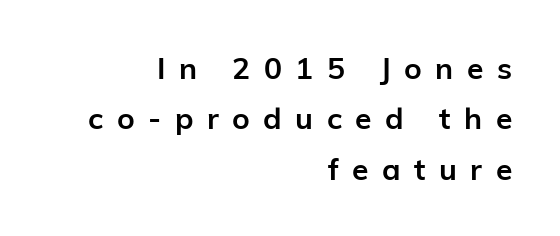
Q: Is the text bold? A: Yes.
Q: Is the text italic (slanted)? A: No, it is upright.
Q: Is the typeface a serif or a sans-serif typeface? A: Sans-serif.
Q: Is the text underlined? A: No.
Q: How is the paragraph aligned? A: Right-aligned.
Q: Is the spacing between letters normal or unusually wide? A: Unusually wide.
Q: Is the spacing between lines tight, normal or loose? A: Normal.
Q: Width (condensed, normal, or wide)? A: Normal.
Q: Stroke contrast? A: Low.
Q: x-height? A: Medium.
Q: Monospaced? A: No.
